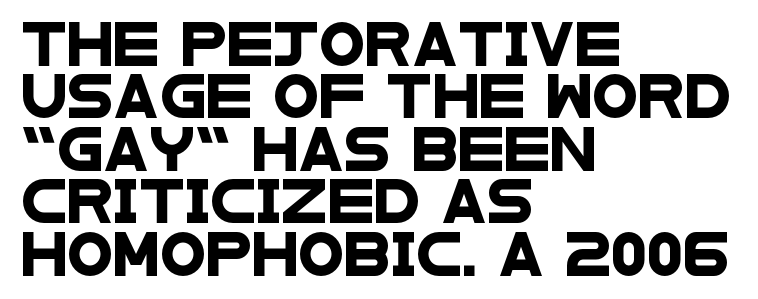
Q: Is the typeface a serif or a sans-serif typeface? A: Sans-serif.
Q: Is the text underlined? A: No.
Q: How is the paragraph aligned? A: Left-aligned.
Q: Is the spacing between letters normal or unusually wide? A: Normal.
Q: Is the spacing between lines tight, normal or loose? A: Normal.
Q: Width (condensed, normal, or wide)? A: Wide.
Q: Stroke contrast? A: Low.
Q: x-height? A: Large.
Q: Monospaced? A: No.
